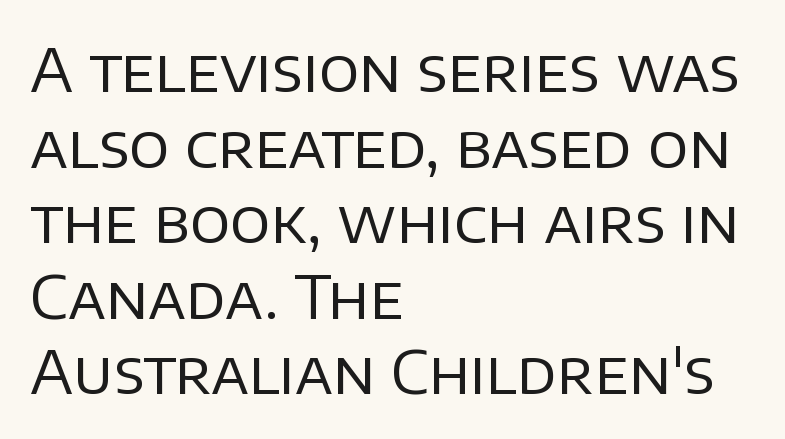
If you drew a ruler down the left edge, every line would touch it. The axis of the letterforms is exactly vertical. The type is set solid horizontally, with unmodified tracking. Letters have the restrained weight of plain body copy at most.
